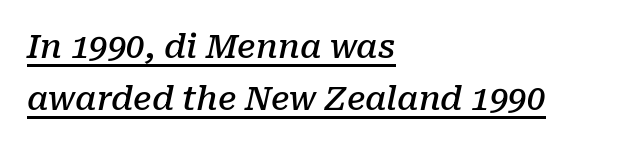
{"serif": "yes", "italic": "yes", "lean": "right", "slant_degrees": 10, "bold": "semi", "weight": "semibold", "width": "normal", "stroke_contrast": "low", "x_height": "medium", "monospaced": "no", "underline": "yes", "align": "left", "line_spacing": "normal", "line_spacing_ratio": 1.57, "letter_spacing": "normal", "letter_spacing_em": 0.0, "glyph_px": 33}
